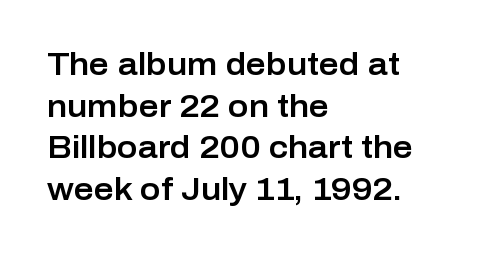
The image shows 31 px sans-serif type, upright; set left-aligned, normal line spacing (1.34x), normal letter spacing, not underlined; low stroke contrast and a medium x-height.
